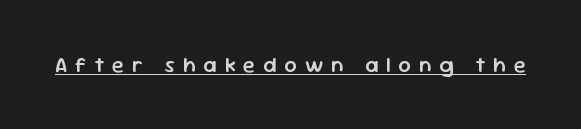
Somebody hit Ctrl+U on this one — the words are underlined. This is the regular roman posture of the typeface. Heft: intermediate — a semibold. Glyph-to-glyph distance is far greater than everyday printed text.
